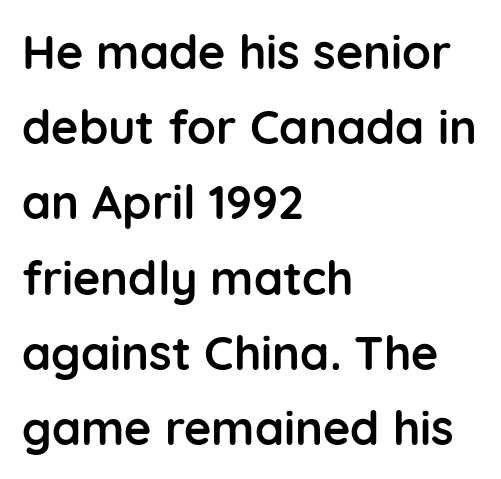
Q: Is the text bold? A: Yes.
Q: Is the text italic (slanted)? A: No, it is upright.
Q: Is the typeface a serif or a sans-serif typeface? A: Sans-serif.
Q: Is the text underlined? A: No.
Q: How is the paragraph aligned? A: Left-aligned.
Q: Is the spacing between letters normal or unusually wide? A: Normal.
Q: Is the spacing between lines tight, normal or loose? A: Normal.
Q: Width (condensed, normal, or wide)? A: Normal.
Q: Stroke contrast? A: Low.
Q: x-height? A: Medium.
Q: Monospaced? A: No.
